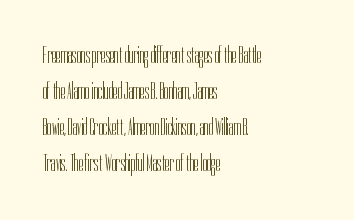
{"italic": "no", "bold": "no", "underline": "no", "align": "left", "line_spacing": "normal", "line_spacing_ratio": 1.57, "letter_spacing": "normal", "letter_spacing_em": 0.0, "glyph_px": 23}
